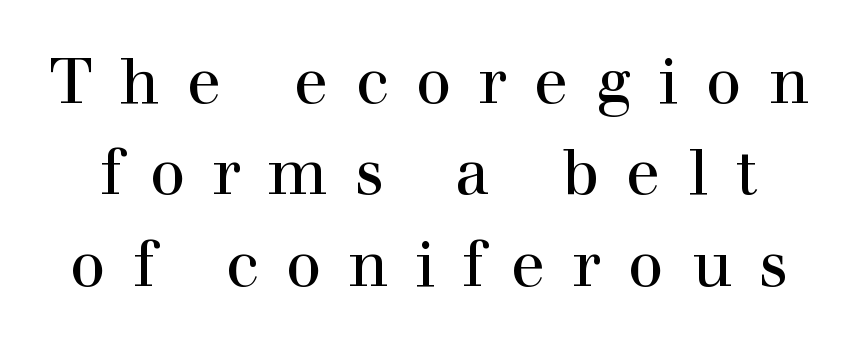
How are the letters spaced? Widely, with obvious added tracking. Lines of text with bare space underneath. Horizontal bands of white between lines are of average thickness. The characters display serif detailing at their extremities. The rendering uses natural spacing where letterforms have individual widths. A typesetter would mark this as roman, not italic.
